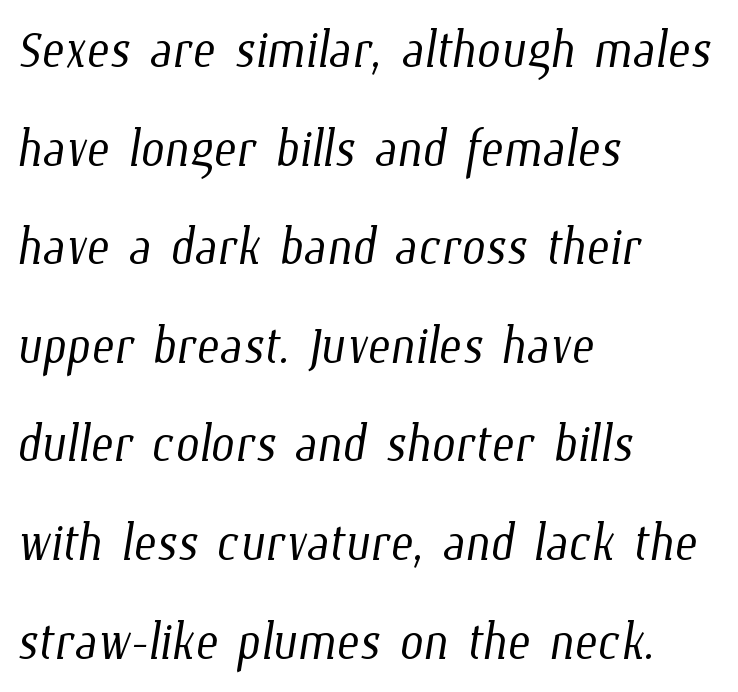
Stems and bowls with no extra thickness — not bold. Is this a fixed-width face? No — the glyphs have proportional, varying widths. Horizontal bands of white between lines are of average thickness. Alignment: flush left. Lines of text with bare space underneath. Students, note that the glyphs here touch the page at normal intervals.
